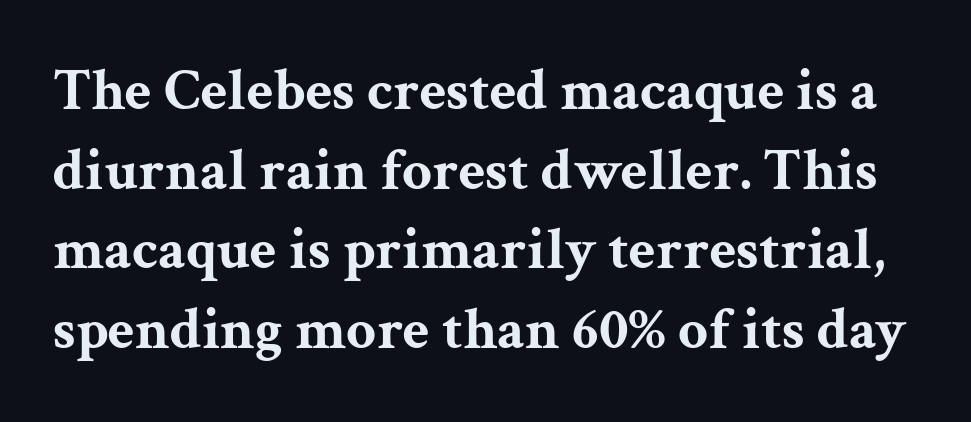
The image shows 59 px bold, wide serif type, upright; set normal line spacing (1.35x), normal letter spacing, not underlined; medium stroke contrast and a medium x-height.
